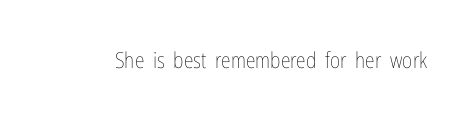
{"italic": "no", "bold": "no", "underline": "no", "letter_spacing": "normal", "letter_spacing_em": 0.0, "glyph_px": 22}
